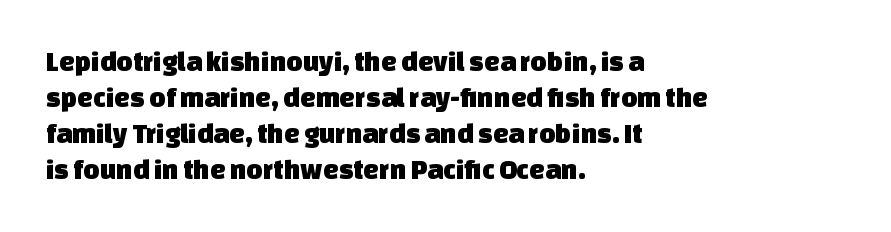
The image shows 28 px sans-serif type; set left-aligned, normal line spacing (1.29x), normal letter spacing, not underlined; low stroke contrast and a large x-height.
